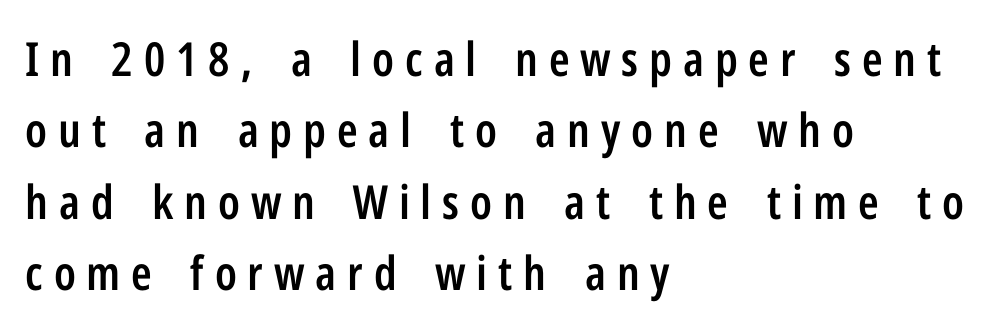
Q: Is the text bold? A: Semi-bold.
Q: Is the text italic (slanted)? A: No, it is upright.
Q: Is the typeface a serif or a sans-serif typeface? A: Sans-serif.
Q: Is the text underlined? A: No.
Q: How is the paragraph aligned? A: Left-aligned.
Q: Is the spacing between letters normal or unusually wide? A: Unusually wide.
Q: Is the spacing between lines tight, normal or loose? A: Normal.
Q: Width (condensed, normal, or wide)? A: Condensed.
Q: Stroke contrast? A: Low.
Q: x-height? A: Medium.
Q: Monospaced? A: No.
